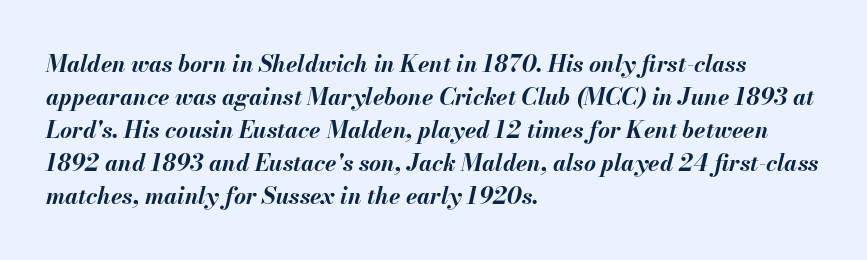
{"italic": "yes", "lean": "right", "slant_degrees": 13, "bold": "yes", "underline": "no", "align": "left", "line_spacing": "normal", "line_spacing_ratio": 1.43, "letter_spacing": "normal", "letter_spacing_em": 0.0, "glyph_px": 23}
